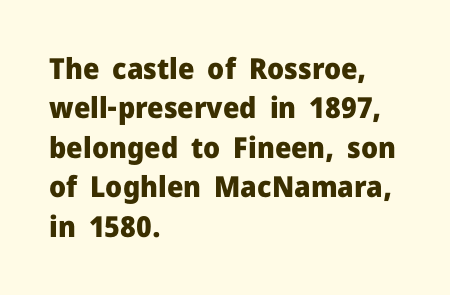
Q: Is the text bold? A: Yes.
Q: Is the text italic (slanted)? A: No, it is upright.
Q: Is the typeface a serif or a sans-serif typeface? A: Sans-serif.
Q: Is the text underlined? A: No.
Q: How is the paragraph aligned? A: Left-aligned.
Q: Is the spacing between letters normal or unusually wide? A: Normal.
Q: Is the spacing between lines tight, normal or loose? A: Normal.
Q: Width (condensed, normal, or wide)? A: Normal.
Q: Stroke contrast? A: Low.
Q: x-height? A: Medium.
Q: Monospaced? A: No.
